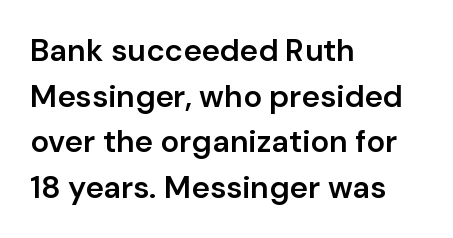
Q: Is the text bold? A: Semi-bold.
Q: Is the text italic (slanted)? A: No, it is upright.
Q: Is the typeface a serif or a sans-serif typeface? A: Sans-serif.
Q: Is the text underlined? A: No.
Q: How is the paragraph aligned? A: Left-aligned.
Q: Is the spacing between letters normal or unusually wide? A: Normal.
Q: Is the spacing between lines tight, normal or loose? A: Normal.
Q: Width (condensed, normal, or wide)? A: Normal.
Q: Stroke contrast? A: Low.
Q: x-height? A: Medium.
Q: Monospaced? A: No.
